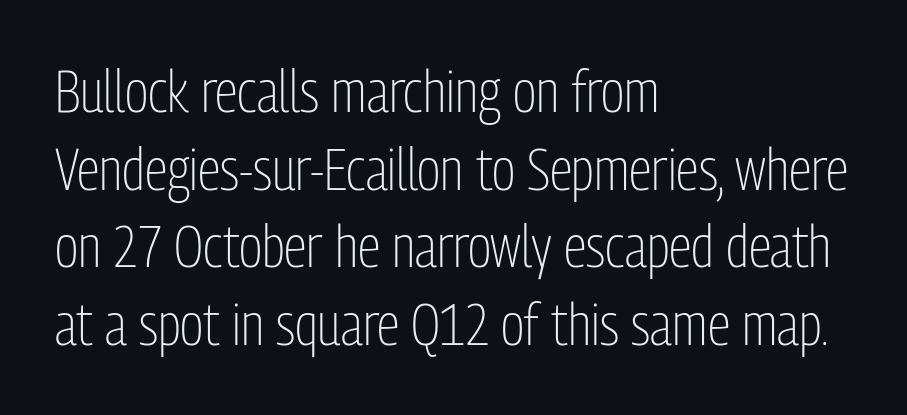
Q: Is the text bold? A: No.
Q: Is the text italic (slanted)? A: No, it is upright.
Q: Is the typeface a serif or a sans-serif typeface? A: Sans-serif.
Q: Is the text underlined? A: No.
Q: How is the paragraph aligned? A: Left-aligned.
Q: Is the spacing between letters normal or unusually wide? A: Normal.
Q: Is the spacing between lines tight, normal or loose? A: Normal.
Q: Width (condensed, normal, or wide)? A: Condensed.
Q: Stroke contrast? A: Low.
Q: x-height? A: Medium.
Q: Monospaced? A: No.
